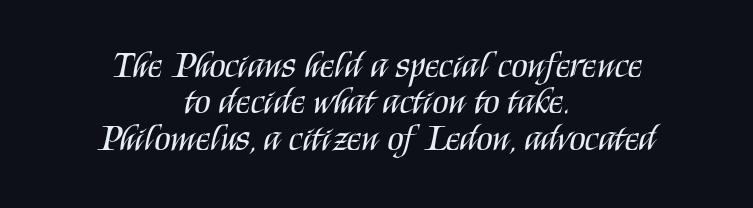
{"serif": "no", "bold": "no", "weight": "regular", "width": "condensed", "stroke_contrast": "medium", "x_height": "large", "monospaced": "no", "underline": "no", "align": "center", "line_spacing": "tight", "line_spacing_ratio": 0.98, "letter_spacing": "normal", "letter_spacing_em": 0.0, "glyph_px": 37}
